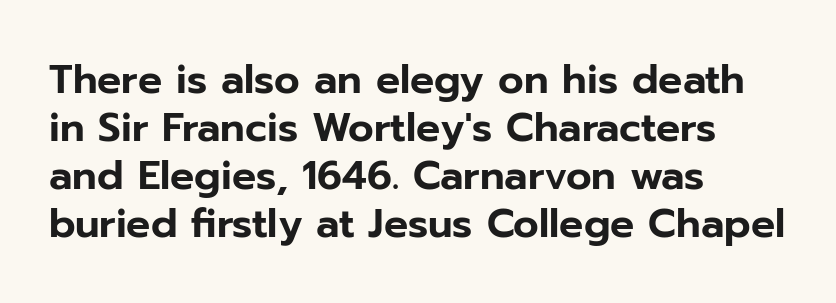
The image shows 40 px sans-serif type, upright; set left-aligned, line spacing 1.2x, normal letter spacing, not underlined; low stroke contrast and a medium x-height.
